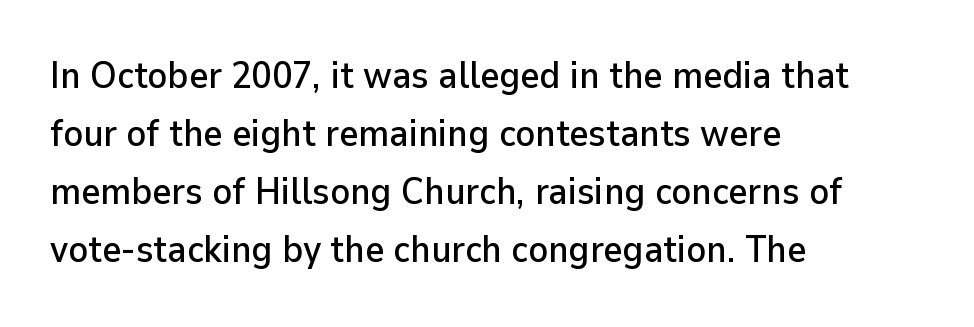
The image shows 37 px sans-serif type, upright; set left-aligned, normal line spacing (1.57x), normal letter spacing, not underlined; low stroke contrast and a medium x-height.
